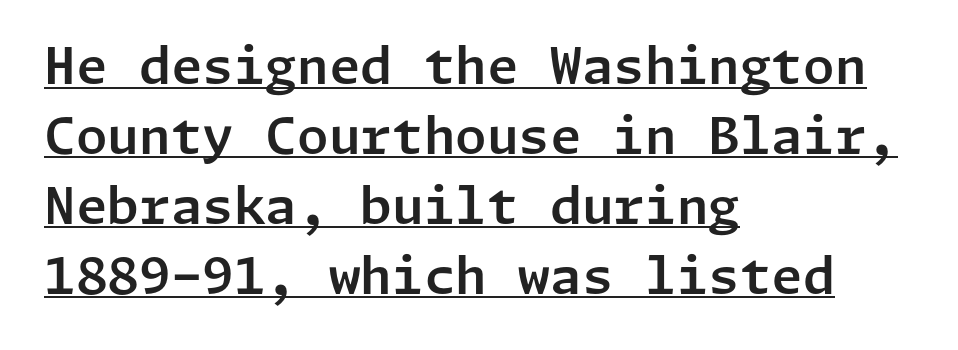
Q: Is the text italic (slanted)? A: No, it is upright.
Q: Is the typeface a serif or a sans-serif typeface? A: Sans-serif.
Q: Is the text underlined? A: Yes.
Q: How is the paragraph aligned? A: Left-aligned.
Q: Is the spacing between letters normal or unusually wide? A: Normal.
Q: Is the spacing between lines tight, normal or loose? A: Normal.
Q: Width (condensed, normal, or wide)? A: Normal.
Q: Stroke contrast? A: Low.
Q: x-height? A: Medium.
